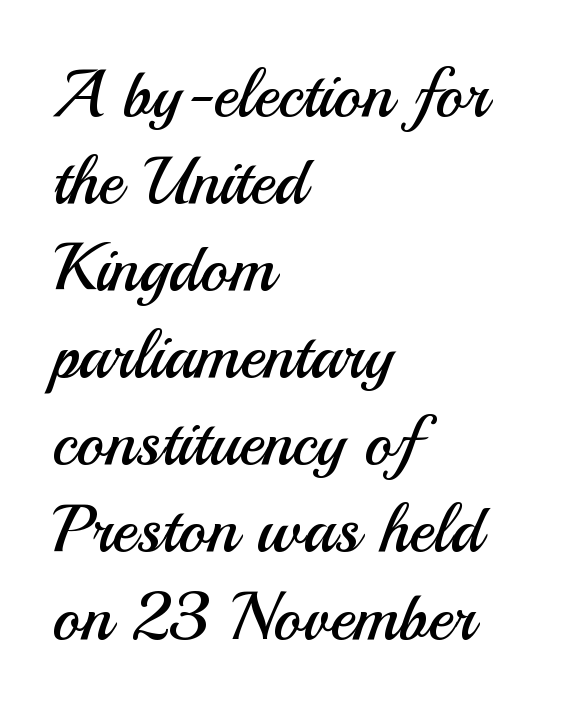
The image shows 67 px regular-weight sans-serif type; set left-aligned, normal line spacing (1.3x), normal letter spacing, not underlined; medium stroke contrast and a small x-height.
